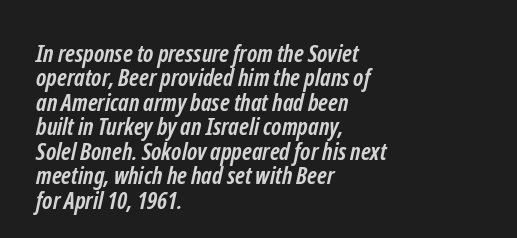
Q: Is the text bold? A: Yes.
Q: Is the text underlined? A: No.
Q: How is the paragraph aligned? A: Left-aligned.
Q: Is the spacing between letters normal or unusually wide? A: Normal.
Q: Is the spacing between lines tight, normal or loose? A: Tight.
